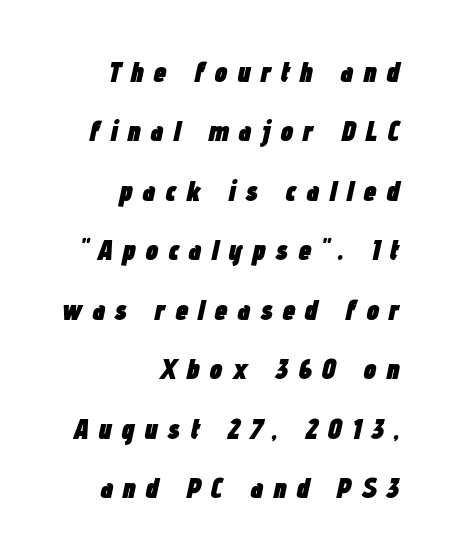
The image shows 29 px heavy, condensed type, italic (leaning right); set right-aligned, loose line spacing (2.05x), unusually wide letter spacing (+0.33 em), not underlined; low stroke contrast and a medium x-height.
